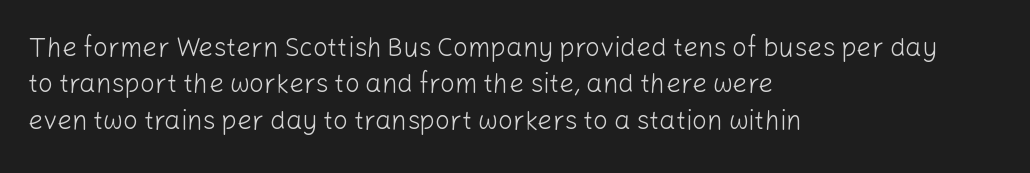
Short and long lines alike share a common starting point at left. The typeface has the unassuming heft of standard copy or less. Is the letter spacing exaggerated? No — it looks like the ordinary default. Has an underline been added? It has not. Posture: vertical.
